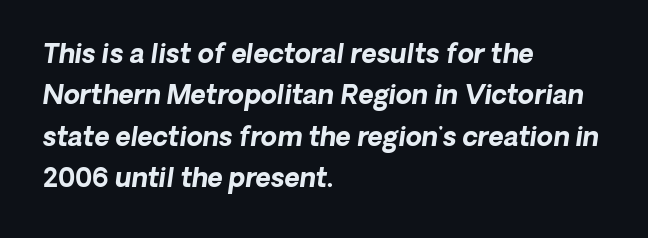
Check under the words: just untouched page. Which margin do the lines hug? The left one — the right edge is uneven. Is the type bold? Yes — the strokes are clearly thick and heavy. This sample keeps an unexceptional amount of space between lines. The line texture is even and compact thanks to regular tracking.
